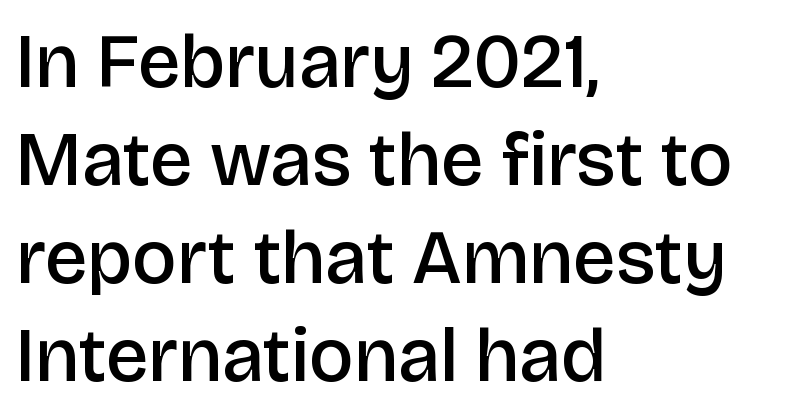
{"serif": "no", "italic": "no", "bold": "semi", "weight": "semibold", "width": "normal", "stroke_contrast": "low", "x_height": "large", "monospaced": "no", "underline": "no", "align": "left", "line_spacing": "normal", "line_spacing_ratio": 1.29, "letter_spacing": "normal", "letter_spacing_em": 0.0, "glyph_px": 76}
